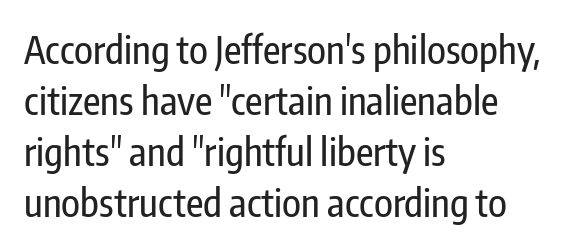
Q: Is the text italic (slanted)? A: No, it is upright.
Q: Is the typeface a serif or a sans-serif typeface? A: Sans-serif.
Q: Is the text underlined? A: No.
Q: How is the paragraph aligned? A: Left-aligned.
Q: Is the spacing between letters normal or unusually wide? A: Normal.
Q: Is the spacing between lines tight, normal or loose? A: Normal.
Q: Width (condensed, normal, or wide)? A: Condensed.
Q: Stroke contrast? A: Low.
Q: x-height? A: Medium.
Q: Monospaced? A: No.
